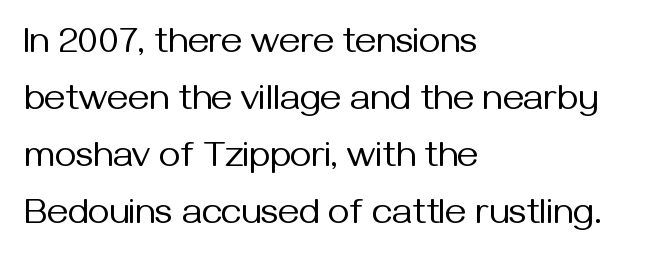
The image shows 37 px regular-weight sans-serif type, upright; set left-aligned, normal line spacing (1.54x), normal letter spacing, not underlined; medium stroke contrast and a medium x-height.
